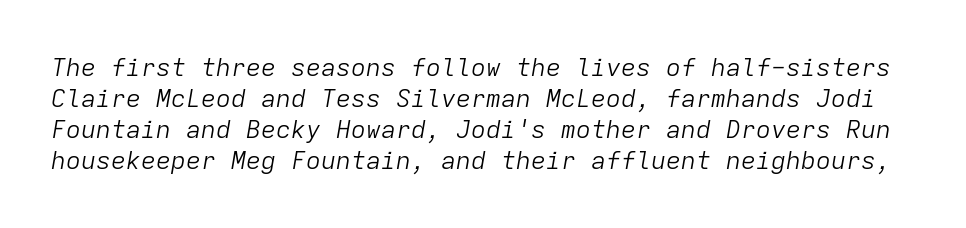
The image shows 25 px text type, italic (leaning right); set line spacing 1.24x, normal letter spacing, not underlined.
